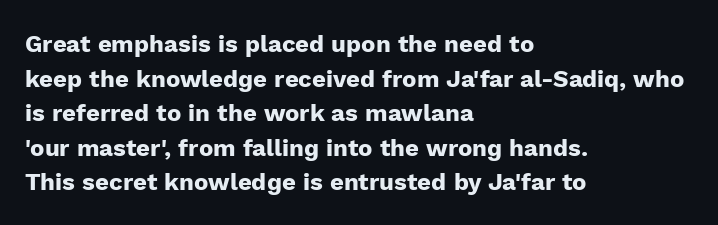
Q: Is the text bold? A: Yes.
Q: Is the text italic (slanted)? A: No, it is upright.
Q: Is the text underlined? A: No.
Q: How is the paragraph aligned? A: Left-aligned.
Q: Is the spacing between letters normal or unusually wide? A: Normal.
Q: Is the spacing between lines tight, normal or loose? A: Normal.
